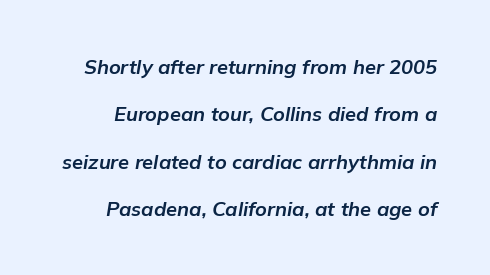
Each new line begins a long way beneath the previous one. Unmarked baselines from the first word to the last. Heavy, bold letterforms. Rendered with sloped, italic letterforms. The rendering keeps characters at their native spacing.
